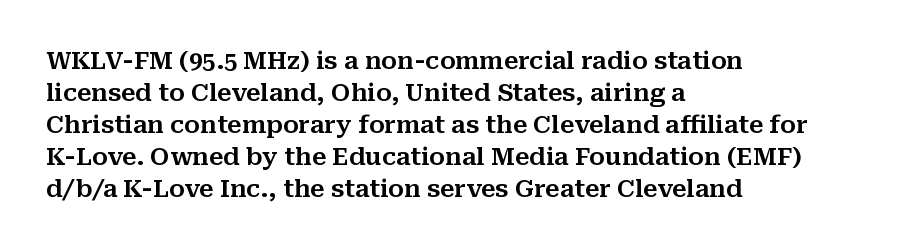
The image shows 24 px text type, upright; set left-aligned, normal line spacing (1.33x), normal letter spacing, not underlined.
